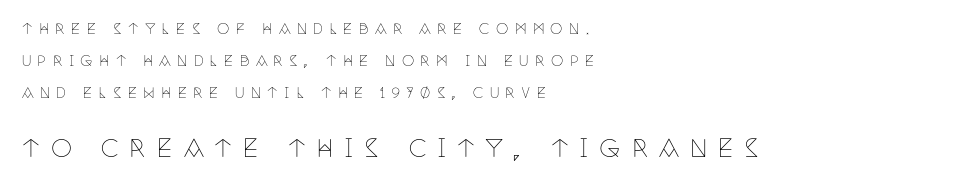
The image shows 24 px text type, upright; set left-aligned, loose line spacing (2.27x), unusually wide letter spacing (+0.44 em), not underlined; the second (bottom) block is 1.71x larger.
